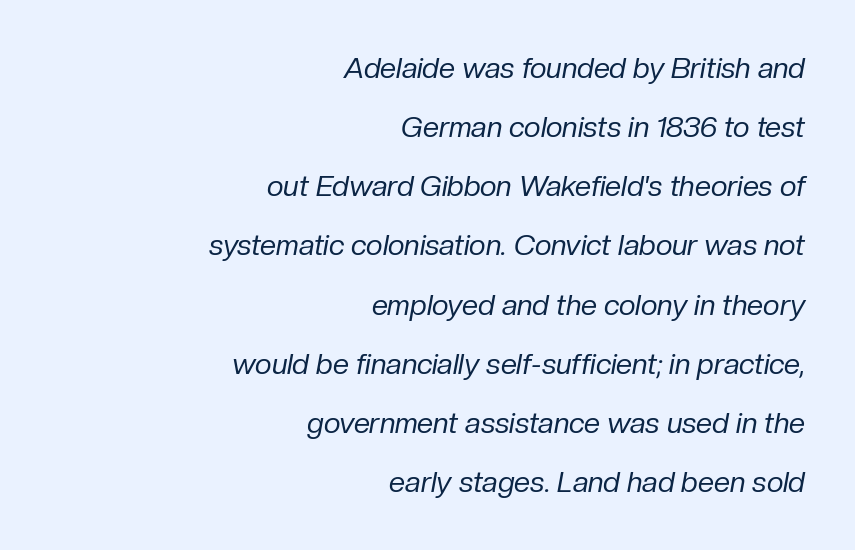
The image shows 29 px regular-weight type, italic (leaning right); set right-aligned, loose line spacing (2.04x), normal letter spacing, not underlined; low stroke contrast and a medium x-height.
